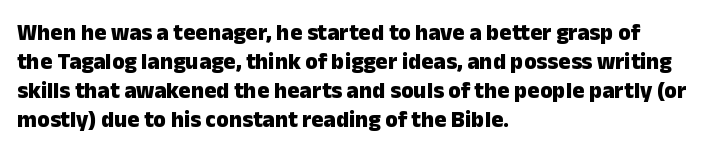
Q: Is the text bold? A: Yes.
Q: Is the text italic (slanted)? A: No, it is upright.
Q: Is the text underlined? A: No.
Q: How is the paragraph aligned? A: Left-aligned.
Q: Is the spacing between letters normal or unusually wide? A: Normal.
Q: Is the spacing between lines tight, normal or loose? A: Normal.
